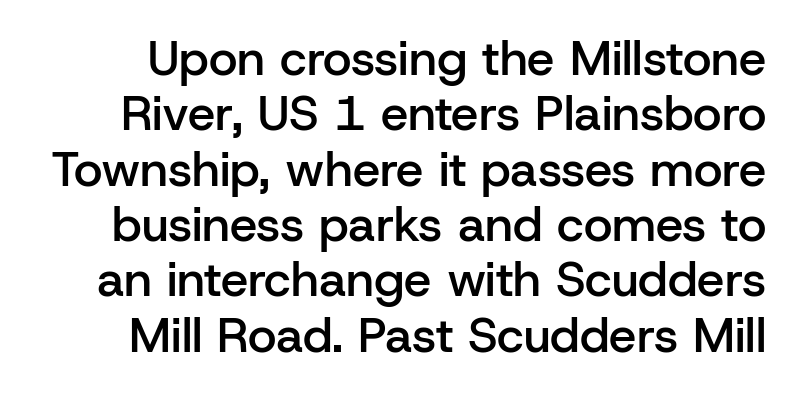
{"serif": "no", "italic": "no", "bold": "semi", "weight": "semibold", "width": "normal", "stroke_contrast": "low", "x_height": "medium", "monospaced": "no", "underline": "no", "line_spacing": "tight", "line_spacing_ratio": 1.13, "letter_spacing": "normal", "letter_spacing_em": 0.0, "glyph_px": 49}
